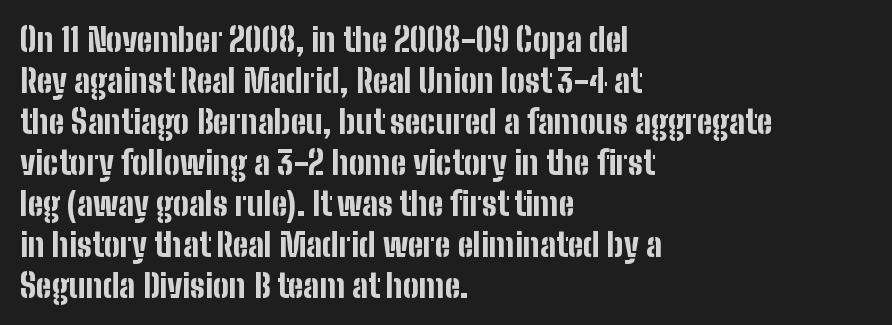
The image shows 32 px bold, condensed sans-serif type, upright; set left-aligned, normal line spacing (1.28x), normal letter spacing, not underlined; low stroke contrast and a medium x-height.
